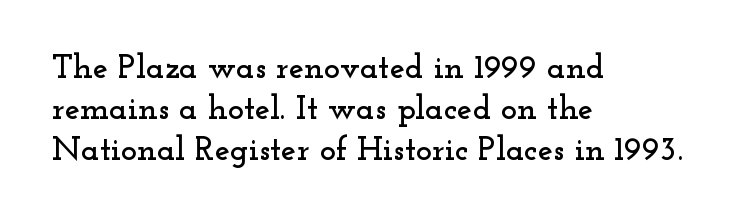
Q: Is the text italic (slanted)? A: No, it is upright.
Q: Is the typeface a serif or a sans-serif typeface? A: Serif.
Q: Is the text underlined? A: No.
Q: How is the paragraph aligned? A: Left-aligned.
Q: Is the spacing between letters normal or unusually wide? A: Normal.
Q: Width (condensed, normal, or wide)? A: Wide.
Q: Stroke contrast? A: Low.
Q: x-height? A: Small.
Q: Monospaced? A: No.
